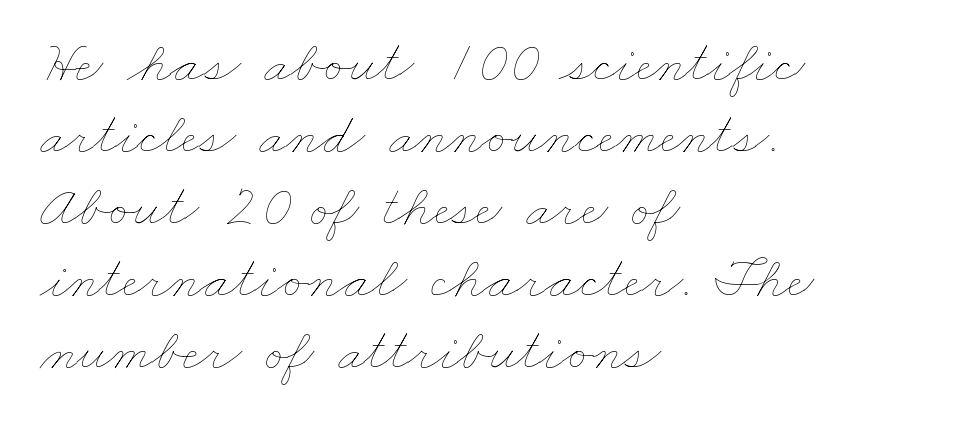
The image shows 59 px thin, wide type; set left-aligned, line spacing 1.22x, normal letter spacing, not underlined; low stroke contrast and a small x-height.
